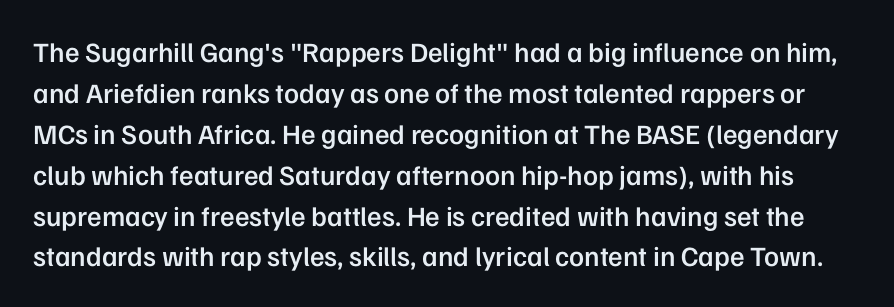
{"serif": "no", "italic": "no", "bold": "semi", "weight": "semibold", "width": "normal", "stroke_contrast": "low", "x_height": "medium", "monospaced": "no", "underline": "no", "line_spacing": "normal", "line_spacing_ratio": 1.46, "letter_spacing": "normal", "letter_spacing_em": 0.0, "glyph_px": 28}
